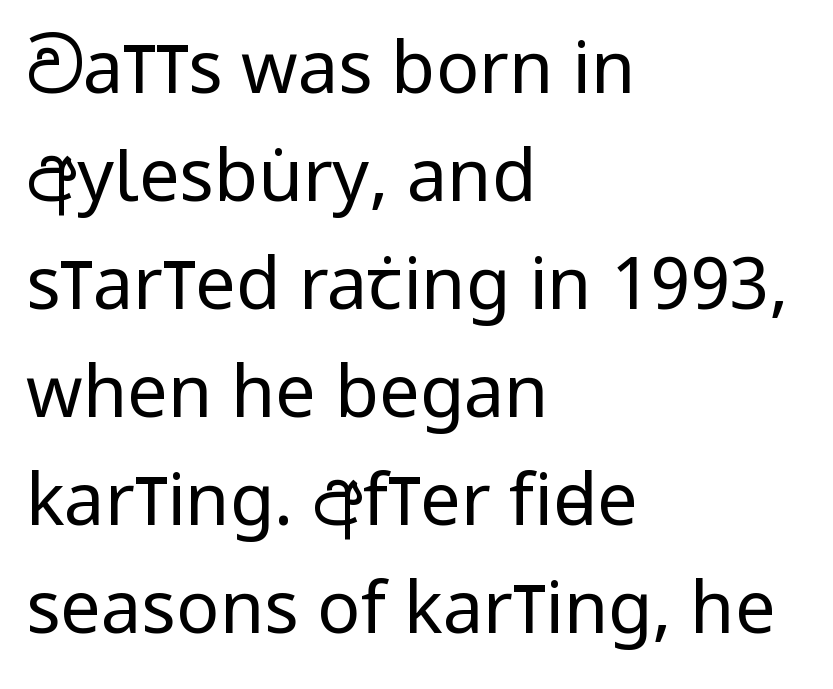
The image shows 72 px regular-weight, condensed sans-serif type, upright; set left-aligned, normal line spacing (1.5x), normal letter spacing, not underlined; low stroke contrast and a large x-height.
